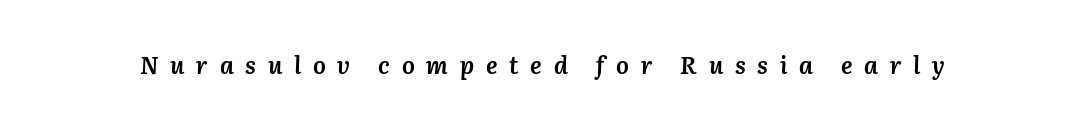
Yep, that's italic — everything's leaning. Characters follow at a spacing far wider than the type designer built in. Plenty of ink on the page — the face is bold. Each row of text sits above clean, open space.
